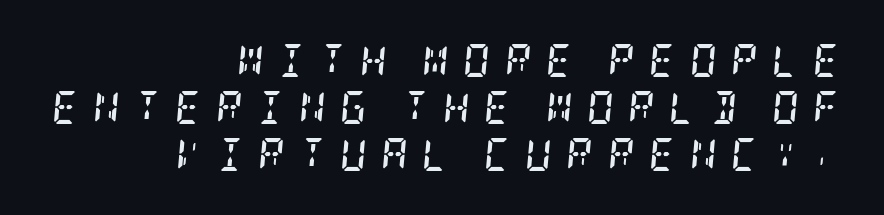
{"serif": "yes", "italic": "yes", "lean": "right", "slant_degrees": 5, "bold": "yes", "weight": "semibold", "width": "condensed", "stroke_contrast": "low", "x_height": "large", "underline": "no", "align": "right", "line_spacing": "normal", "line_spacing_ratio": 1.42, "letter_spacing": "wide", "letter_spacing_em": 0.43, "glyph_px": 33}
